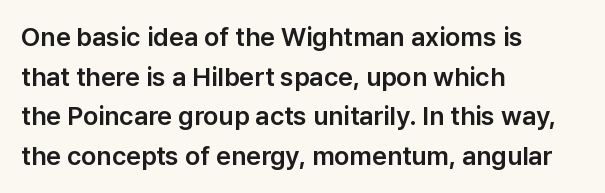
{"italic": "no", "underline": "no", "align": "left", "line_spacing": "normal", "line_spacing_ratio": 1.52, "letter_spacing": "normal", "letter_spacing_em": 0.0, "glyph_px": 26}
